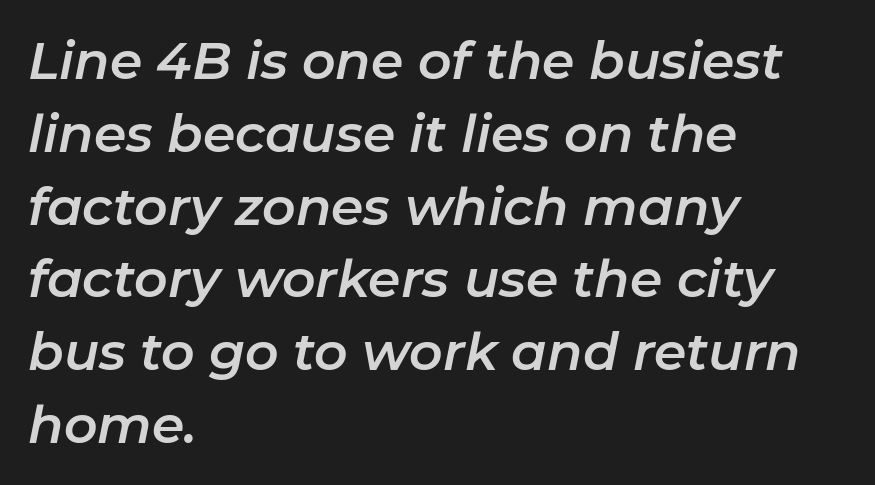
{"italic": "yes", "lean": "right", "slant_degrees": 11, "width": "normal", "stroke_contrast": "low", "x_height": "medium", "monospaced": "no", "underline": "no", "align": "left", "line_spacing": "normal", "line_spacing_ratio": 1.4, "letter_spacing": "normal", "letter_spacing_em": 0.0, "glyph_px": 52}
